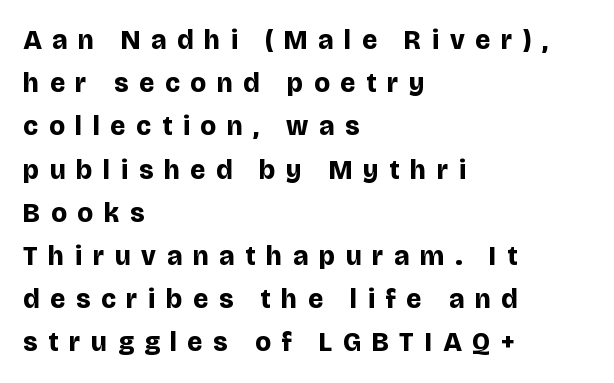
Q: Is the text bold? A: Yes.
Q: Is the text italic (slanted)? A: No, it is upright.
Q: Is the text underlined? A: No.
Q: How is the paragraph aligned? A: Left-aligned.
Q: Is the spacing between letters normal or unusually wide? A: Unusually wide.
Q: Is the spacing between lines tight, normal or loose? A: Normal.
